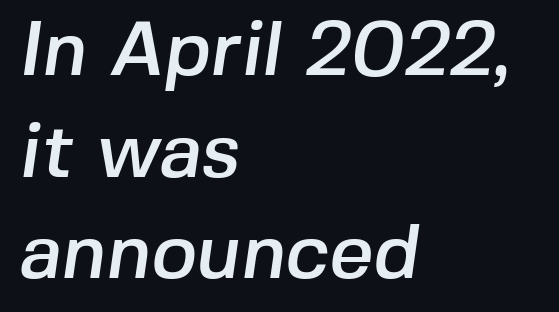
Teacher's note: observe the even left margin — that is flush-left alignment. Each letter keeps its own natural width here, so spacing adapts to shape. Does the leading feel generous? No, just average. The letterforms sit shoulder to shoulder at normal distance. Type style note: lacks serifs. Words float on clear page, feet unadorned.
